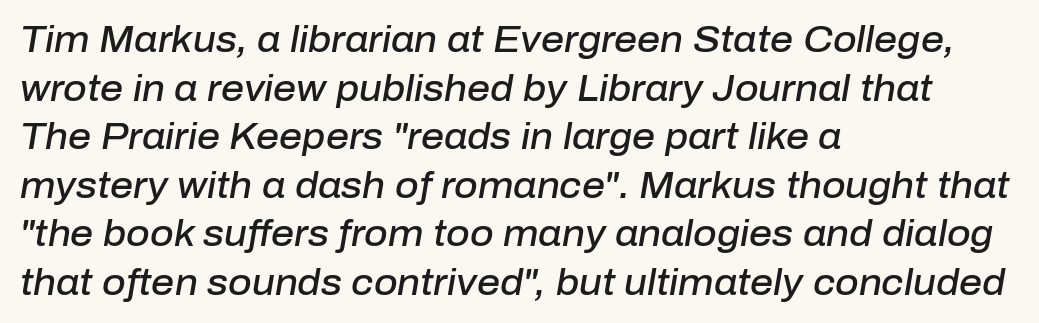
The image shows 36 px semibold type, italic (leaning right); set left-aligned, normal line spacing (1.35x), normal letter spacing, not underlined; low stroke contrast and a medium x-height.
